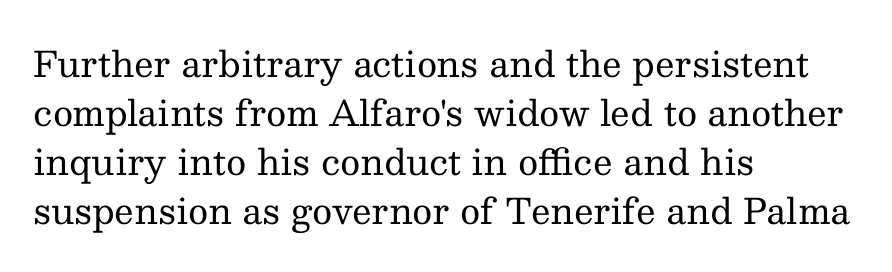
{"serif": "yes", "italic": "no", "bold": "no", "weight": "regular", "width": "normal", "stroke_contrast": "medium", "x_height": "medium", "monospaced": "no", "underline": "no", "align": "left", "line_spacing": "normal", "line_spacing_ratio": 1.4, "letter_spacing": "normal", "letter_spacing_em": 0.0, "glyph_px": 35}
